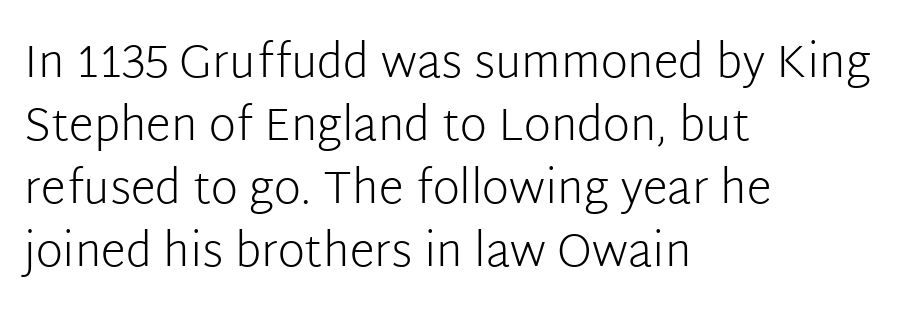
The image shows 46 px light sans-serif type, upright; set left-aligned, normal line spacing (1.37x), normal letter spacing, not underlined; low stroke contrast and a medium x-height.
